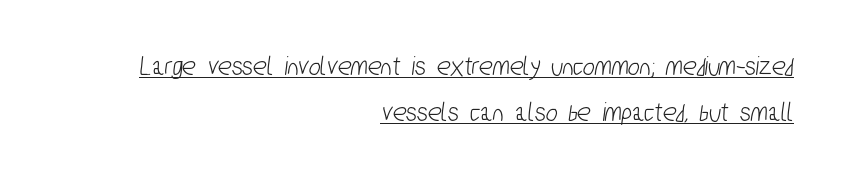
{"serif": "no", "width": "condensed", "stroke_contrast": "low", "x_height": "medium", "monospaced": "no", "underline": "yes", "align": "right", "line_spacing": "normal", "line_spacing_ratio": 1.63, "letter_spacing": "normal", "letter_spacing_em": 0.0, "glyph_px": 28}
